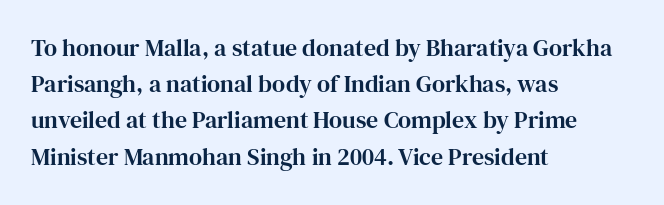
{"italic": "no", "underline": "no", "align": "left", "line_spacing": "normal", "line_spacing_ratio": 1.51, "letter_spacing": "normal", "letter_spacing_em": 0.0, "glyph_px": 24}
